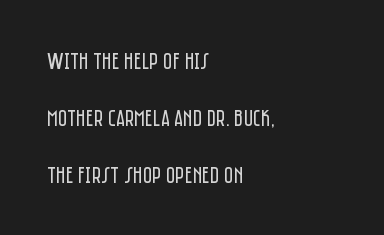
{"italic": "no", "bold": "no", "underline": "no", "align": "left", "line_spacing": "loose", "line_spacing_ratio": 2.47, "letter_spacing": "normal", "letter_spacing_em": 0.0, "glyph_px": 23}
